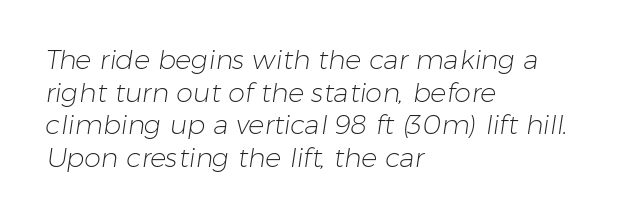
These glyphs show unthickened strokes, regular width or finer. The glyphs are unaccompanied by any horizontal stroke below them. The horizontal fit of the characters is conventional and even. The rendering anchors every line to the left-hand side.
